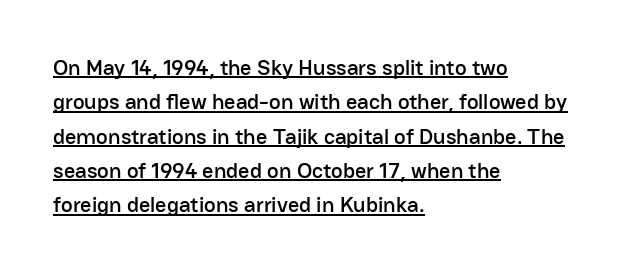
Q: Is the text italic (slanted)? A: No, it is upright.
Q: Is the text underlined? A: Yes.
Q: How is the paragraph aligned? A: Left-aligned.
Q: Is the spacing between letters normal or unusually wide? A: Normal.
Q: Is the spacing between lines tight, normal or loose? A: Normal.
